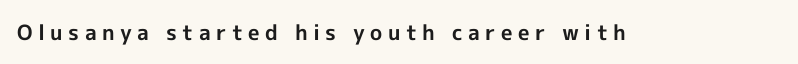
The face used here is rendered with a markedly widened letterfit. Any mark beneath the type? The region is blank. The font's upright variant was chosen for this text. Set as a true bold cut, around the 700 mark.
